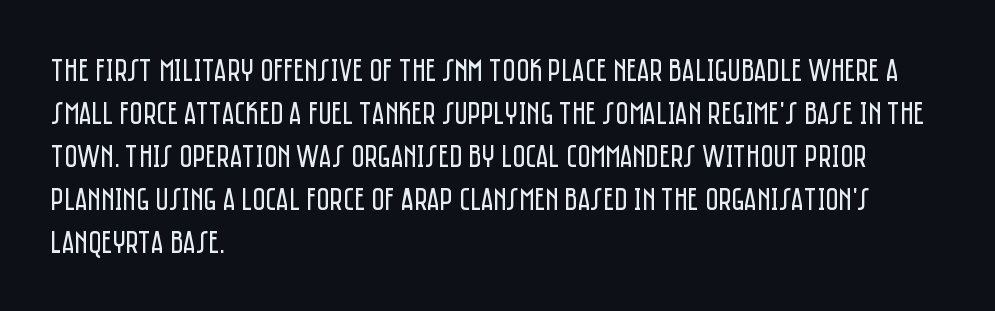
Q: Is the text bold? A: No.
Q: Is the text italic (slanted)? A: No, it is upright.
Q: Is the typeface a serif or a sans-serif typeface? A: Sans-serif.
Q: Is the text underlined? A: No.
Q: How is the paragraph aligned? A: Left-aligned.
Q: Is the spacing between letters normal or unusually wide? A: Normal.
Q: Is the spacing between lines tight, normal or loose? A: Normal.
Q: Width (condensed, normal, or wide)? A: Condensed.
Q: Stroke contrast? A: Low.
Q: x-height? A: Large.
Q: Monospaced? A: No.
